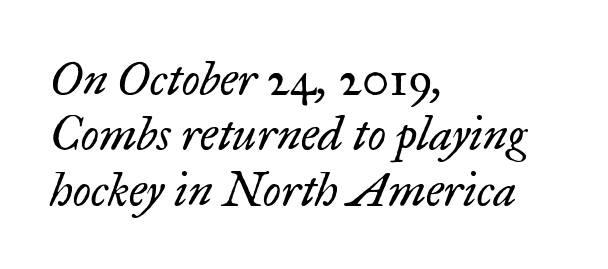
Typeset ragged right — the left edge is the straight one. The font family rendered here belongs to the serif group. Has an underline been added? It has not. Do the characters align in a grid? No, the font is proportional. Honestly, the letter spacing is just normal — you wouldn't notice it. The letterforms sit at book weight or below.
